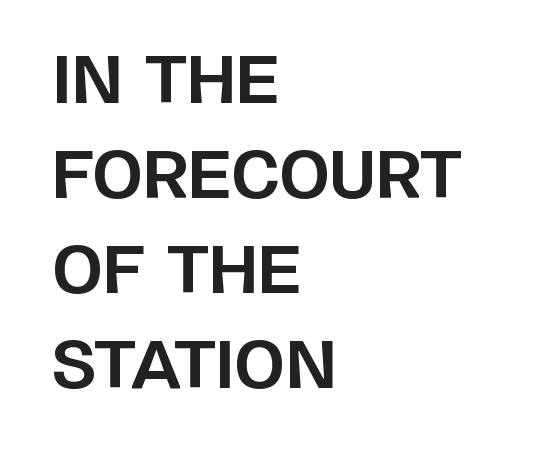
Q: Is the text bold? A: Yes.
Q: Is the text italic (slanted)? A: No, it is upright.
Q: Is the typeface a serif or a sans-serif typeface? A: Sans-serif.
Q: Is the text underlined? A: No.
Q: How is the paragraph aligned? A: Left-aligned.
Q: Is the spacing between letters normal or unusually wide? A: Normal.
Q: Is the spacing between lines tight, normal or loose? A: Normal.
Q: Width (condensed, normal, or wide)? A: Normal.
Q: Stroke contrast? A: Low.
Q: x-height? A: Large.
Q: Monospaced? A: No.
